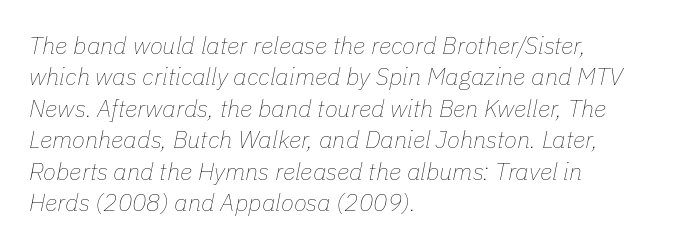
{"italic": "yes", "lean": "right", "slant_degrees": 11, "bold": "no", "underline": "no", "align": "left", "line_spacing": "normal", "line_spacing_ratio": 1.31, "letter_spacing": "normal", "letter_spacing_em": 0.0, "glyph_px": 24}
